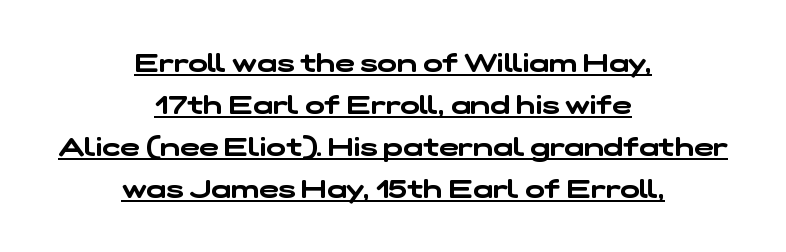
Summary of vertical rhythm: regular, with standard interline spacing. Does a line run under the words? Yes, clearly. Horizontal alignment here is central, giving a formal, balanced look. Compared with typical body copy, the letter spacing here is the same.
